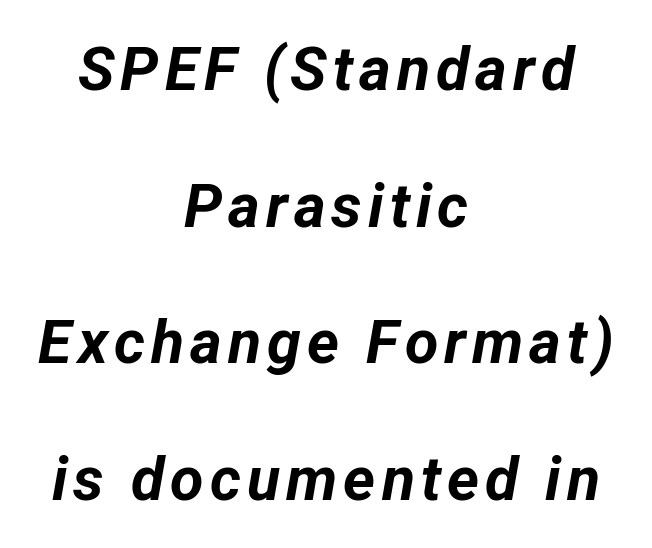
Q: Is the text bold? A: Yes.
Q: Is the text italic (slanted)? A: Yes, it leans right by about 12 degrees.
Q: Is the text underlined? A: No.
Q: How is the paragraph aligned? A: Centered.
Q: Is the spacing between lines tight, normal or loose? A: Loose.
Q: Width (condensed, normal, or wide)? A: Normal.
Q: Stroke contrast? A: Low.
Q: x-height? A: Medium.
Q: Monospaced? A: No.
